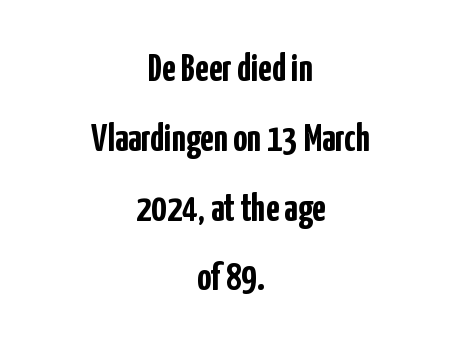
Q: Is the text bold? A: Yes.
Q: Is the text italic (slanted)? A: No, it is upright.
Q: Is the typeface a serif or a sans-serif typeface? A: Sans-serif.
Q: Is the text underlined? A: No.
Q: How is the paragraph aligned? A: Centered.
Q: Is the spacing between letters normal or unusually wide? A: Normal.
Q: Width (condensed, normal, or wide)? A: Condensed.
Q: Stroke contrast? A: Low.
Q: x-height? A: Medium.
Q: Monospaced? A: No.
